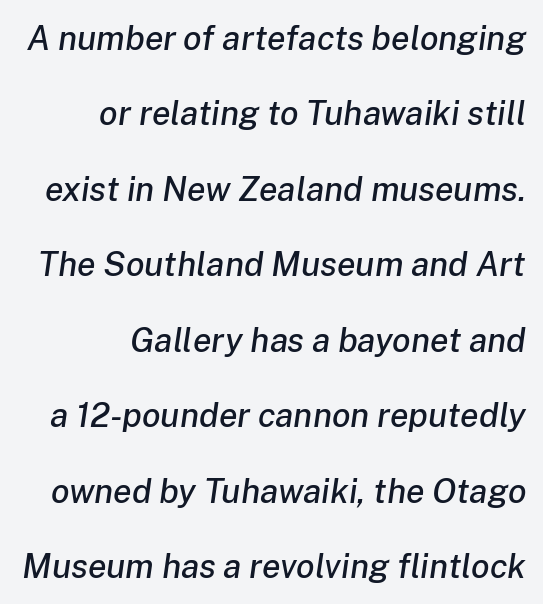
{"italic": "yes", "lean": "right", "slant_degrees": 8, "width": "normal", "stroke_contrast": "low", "x_height": "medium", "monospaced": "no", "underline": "no", "align": "right", "line_spacing": "loose", "line_spacing_ratio": 2.22, "letter_spacing": "normal", "letter_spacing_em": 0.0, "glyph_px": 34}
